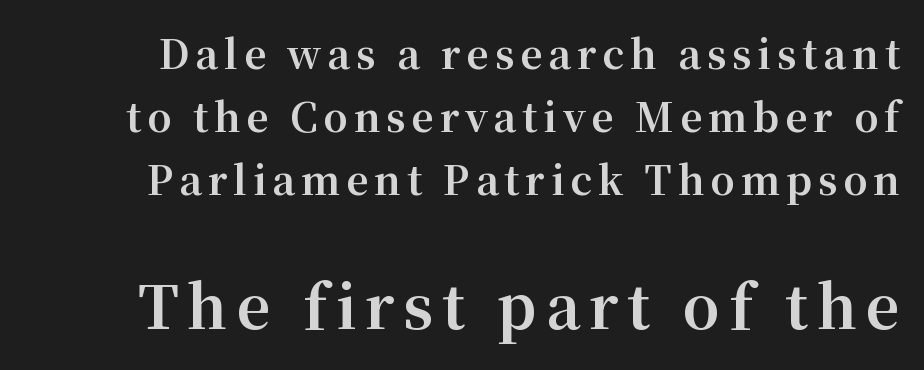
{"serif": "yes", "italic": "no", "bold": "yes", "weight": "bold", "width": "normal", "stroke_contrast": "medium", "x_height": "medium", "monospaced": "no", "underline": "no", "line_spacing": "normal", "line_spacing_ratio": 1.62, "larger_block": "second", "size_ratio": 1.51, "glyph_px": 59}
